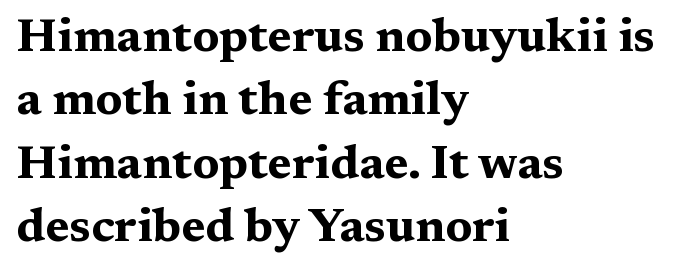
Heft: maximum for text — a bold. Does the lettering tilt? It doesn't — this is upright. The rag falls on the right side of this text block. The horizontal fit of the characters is conventional and even. Here the designer chose a conventional face with non-uniform glyph widths.
